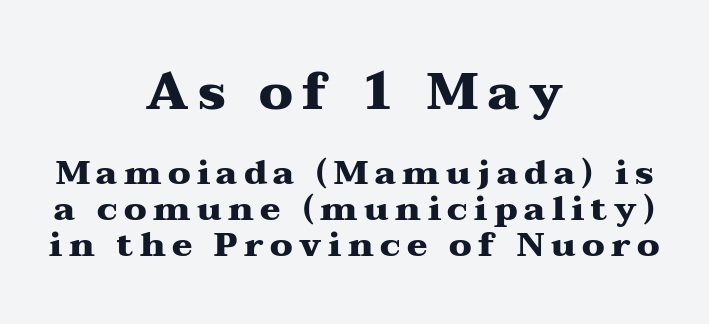
{"serif": "yes", "italic": "no", "bold": "yes", "weight": "heavy", "width": "wide", "stroke_contrast": "medium", "x_height": "medium", "monospaced": "no", "underline": "no", "align": "center", "line_spacing": "tight", "line_spacing_ratio": 1.06, "larger_block": "first", "size_ratio": 1.5, "glyph_px": 51}
